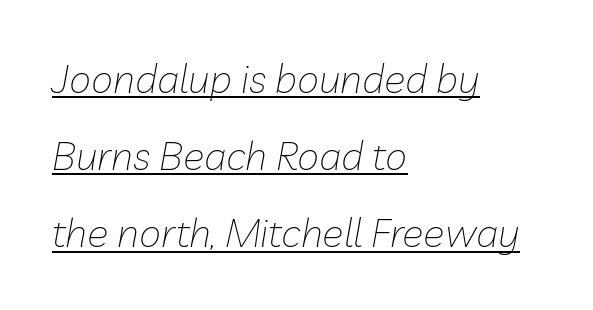
{"italic": "yes", "lean": "right", "slant_degrees": 10, "bold": "no", "weight": "thin", "width": "normal", "stroke_contrast": "low", "x_height": "medium", "monospaced": "no", "underline": "yes", "align": "left", "line_spacing": "loose", "line_spacing_ratio": 1.93, "letter_spacing": "normal", "letter_spacing_em": 0.0, "glyph_px": 40}
